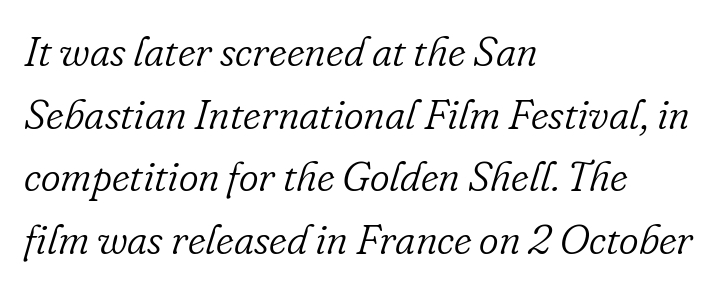
The typography opts for an oblique posture over an upright one. Tracking here is standard; glyphs follow each other at the usual distance. Is there much room between lines? A standard amount, neither cramped nor airy. Any mark beneath the type? The region is blank. The letterforms sit at book weight or below. The passage is arranged the way most books set body copy — flush left.
